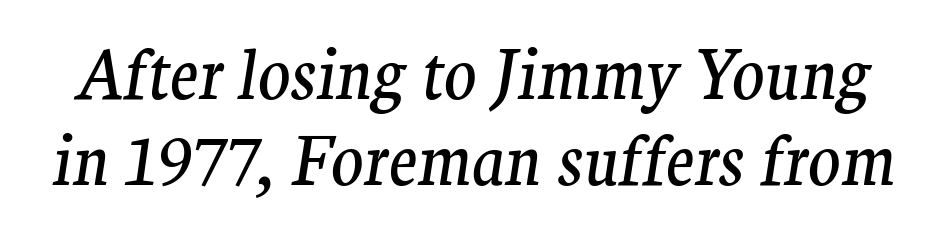
The image shows 67 px regular-weight serif type, italic (leaning right); set normal line spacing (1.29x), normal letter spacing, not underlined; medium stroke contrast and a medium x-height.
